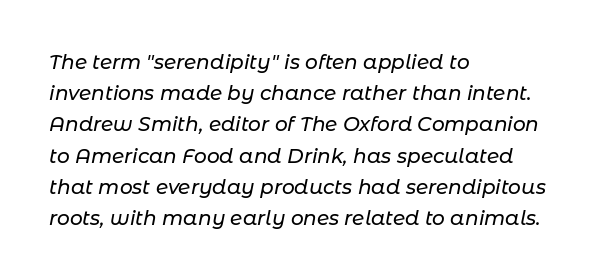
Q: Is the text italic (slanted)? A: Yes, it leans right by about 11 degrees.
Q: Is the text underlined? A: No.
Q: How is the paragraph aligned? A: Left-aligned.
Q: Is the spacing between letters normal or unusually wide? A: Normal.
Q: Is the spacing between lines tight, normal or loose? A: Normal.
